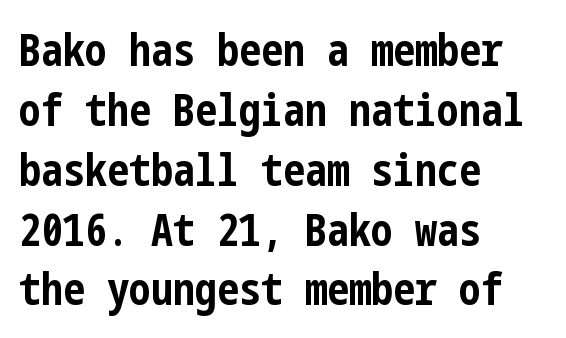
The image shows 44 px bold, condensed sans-serif type, upright; set left-aligned, normal line spacing (1.36x), normal letter spacing, not underlined; low stroke contrast and a medium x-height.
